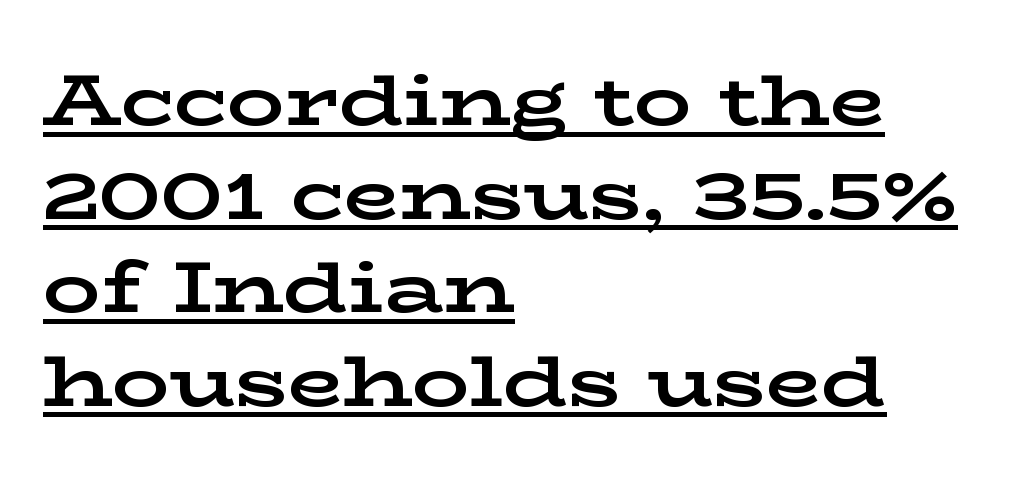
These lines were composed using upright roman letters. Descenders here cross a horizontal rule under the line. Classification — serif. Students, note that the glyphs here touch the page at normal intervals. Evenly set lines give the paragraph a standard silhouette.
